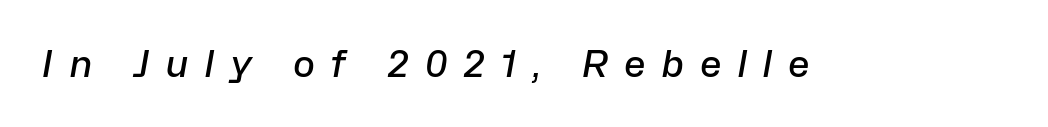
Has an underline been added? It has not. The font is running at a semibold setting, under full bold. Characters are canted at an angle relative to the baseline's perpendicular. Looks like regular typesetting: each glyph gets only the width it needs.
